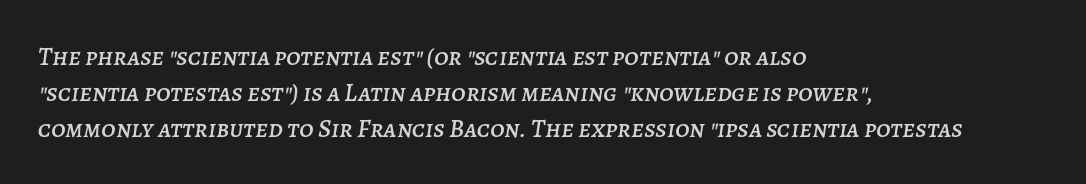
The setting favours the left margin, as ordinary paragraphs usually do. Is the type slanted? Yes — the strokes lean at a clear angle. Has an underline been added? It has not. This sample keeps an unexceptional amount of space between lines. The line texture is even and compact thanks to regular tracking.
